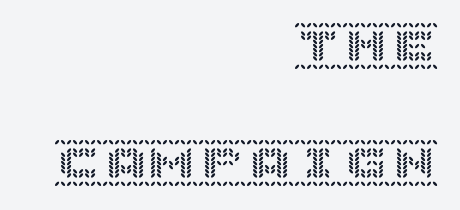
Decoration check: the copy has no underline. Glyph-to-glyph distance matches everyday printed text. Leading is clearly above the norm, producing a sparse column. The font's upright variant was chosen for this text. Horizontally, the lines are justified to the trailing edge only.
